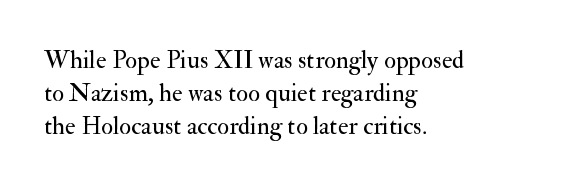
{"italic": "no", "bold": "no", "underline": "no", "align": "left", "line_spacing": "normal", "line_spacing_ratio": 1.33, "letter_spacing": "normal", "letter_spacing_em": 0.0, "glyph_px": 25}
